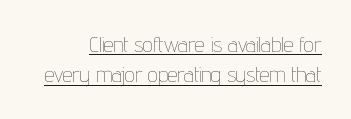
The letterforms sit shoulder to shoulder at normal distance. The block of text has a typical density, with ordinary space between rows. In designer terms, the underline attribute is active on this setting. The letterforms sit at book weight or below. Quick note: not italic, upright.
